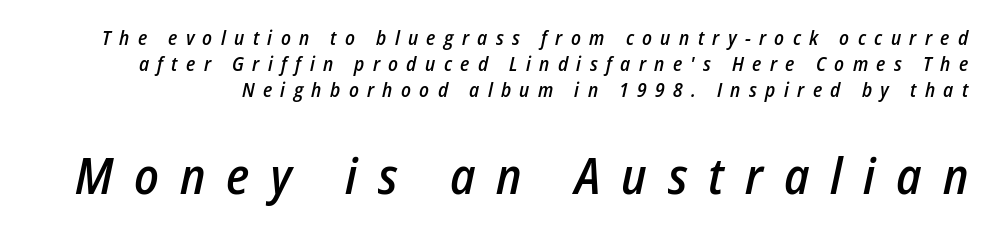
The block sitting lower on the canvas is the one with enlarged characters. Clear beneath every line of the passage. Loose tracking; the words dissolve into strings of separated letters. Semibold letterforms, between regular and bold.
